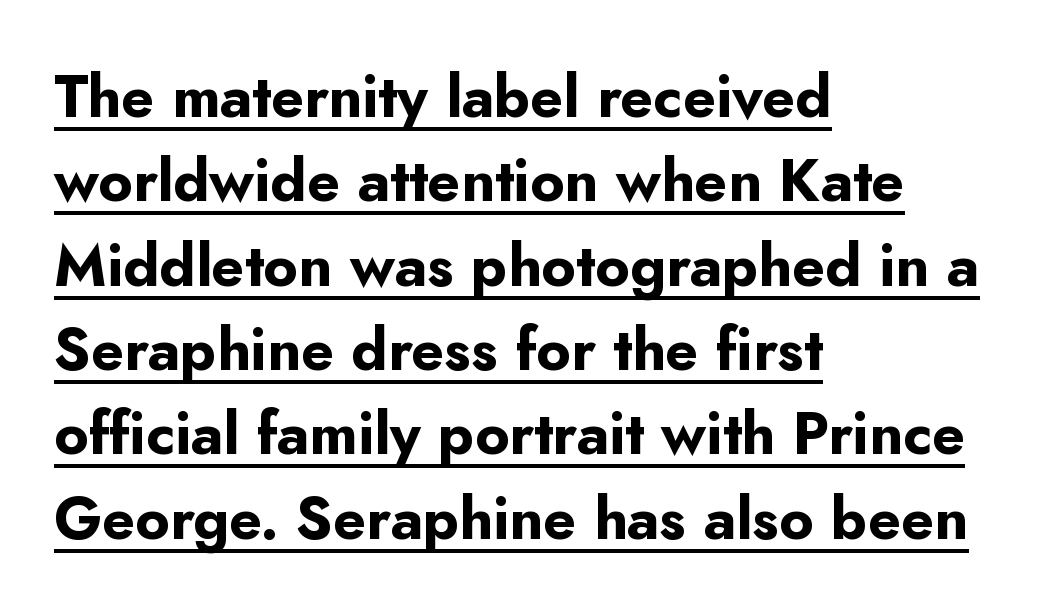
{"serif": "no", "italic": "no", "bold": "yes", "weight": "bold", "width": "normal", "stroke_contrast": "low", "x_height": "small", "monospaced": "no", "underline": "yes", "align": "left", "line_spacing": "normal", "line_spacing_ratio": 1.43, "letter_spacing": "normal", "letter_spacing_em": 0.0, "glyph_px": 59}
